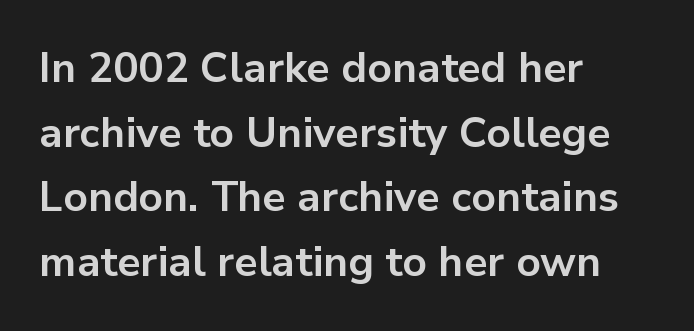
{"serif": "no", "italic": "no", "bold": "yes", "weight": "bold", "width": "normal", "stroke_contrast": "low", "x_height": "medium", "monospaced": "no", "underline": "no", "align": "left", "line_spacing": "normal", "line_spacing_ratio": 1.54, "letter_spacing": "normal", "letter_spacing_em": 0.0, "glyph_px": 42}
